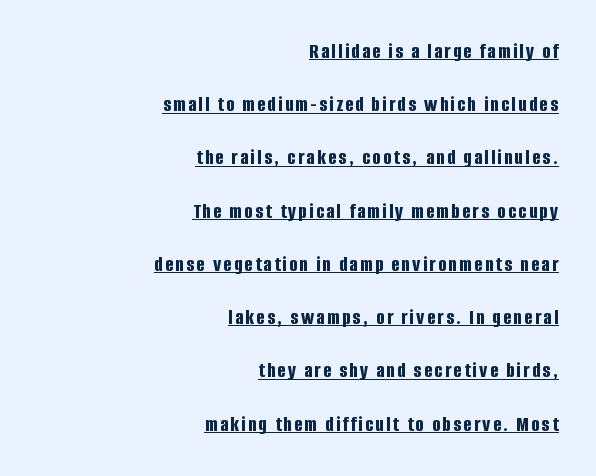
{"italic": "no", "bold": "yes", "underline": "yes", "align": "right", "line_spacing": "loose", "line_spacing_ratio": 2.42, "glyph_px": 22}
